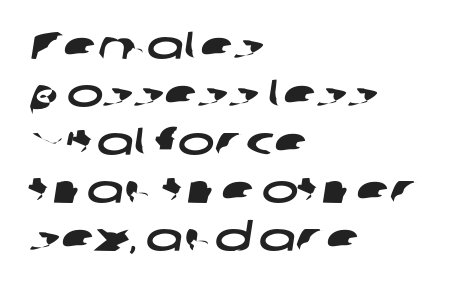
Stroke terminals: plain, sans-serif. What stands out about the letter spacing? Nothing — it is the standard amount. This sample has the flowing, uneven cadence of proportional lettering. The space beneath each line is pristine and unruled.
